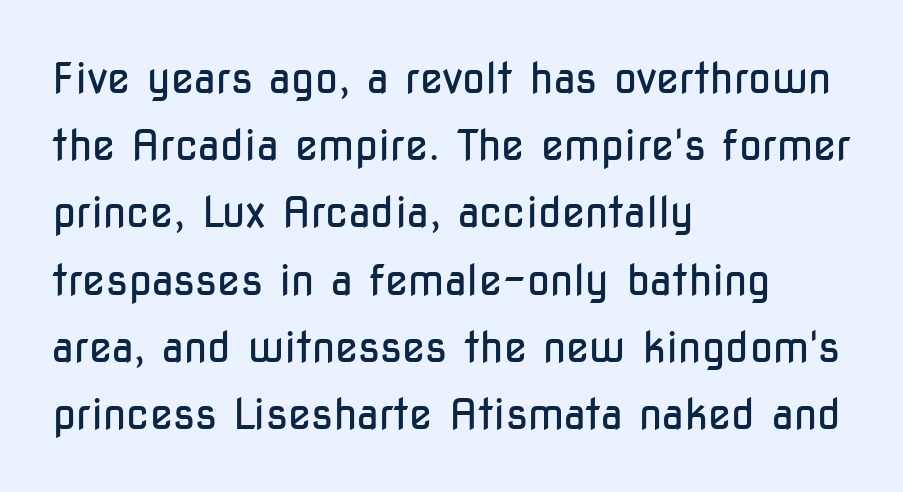
Nobody touched the tracking dial on this one. A student would call this left alignment; a typographer would say flush left, rag right. Bold? No — there's no thickening of the strokes. Each letter's strokes conclude bluntly, with no projecting serifs.
